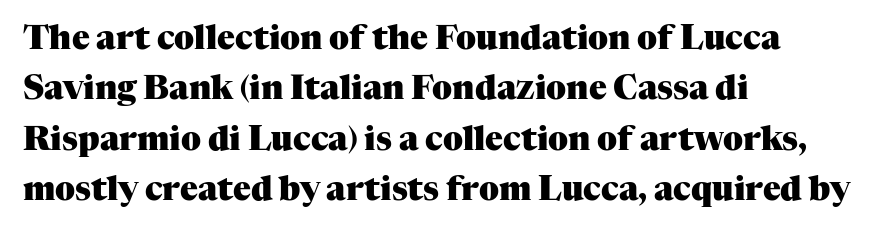
Look at the tracking — it's just the regular setting, nothing added. Look at the stroke-to-counter ratio: heavy, a bold. Glance below the letters and you will spot only blank space. Is there any slant? The stems are plumb. These lines are rendered in a variable-pitch font.
